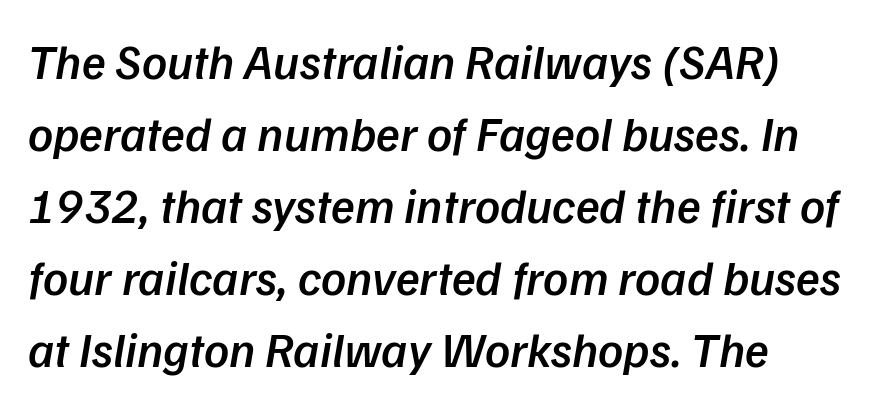
Q: Is the text bold? A: Semi-bold.
Q: Is the text italic (slanted)? A: Yes, it leans right by about 9 degrees.
Q: Is the text underlined? A: No.
Q: How is the paragraph aligned? A: Left-aligned.
Q: Is the spacing between letters normal or unusually wide? A: Normal.
Q: Is the spacing between lines tight, normal or loose? A: Normal.
Q: Width (condensed, normal, or wide)? A: Normal.
Q: Stroke contrast? A: Low.
Q: x-height? A: Medium.
Q: Monospaced? A: No.
